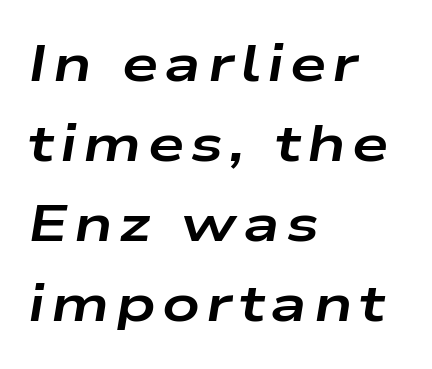
Varying glyph widths throughout — classic text-font behaviour. Which margin do the lines hug? The left one — the right edge is uneven. Look at the stroke-to-counter ratio: heavy, a bold. Rule under the text: the space is simply empty. Rows of type keep a routine distance in the vertical direction. Italic? Definitely — the glyphs are oblique.
